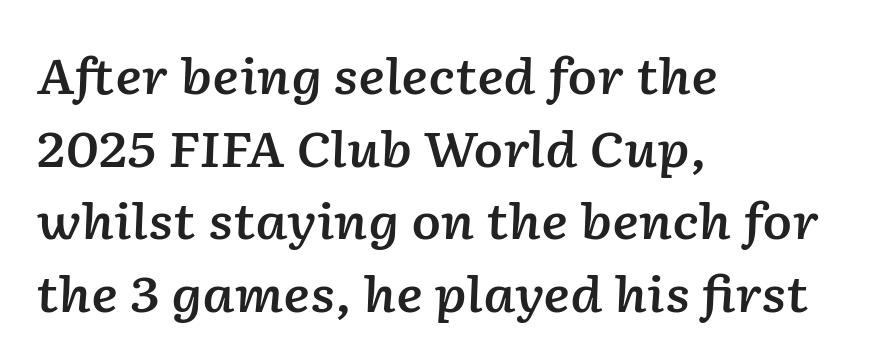
{"italic": "yes", "lean": "right", "slant_degrees": 2, "bold": "semi", "weight": "semibold", "width": "normal", "stroke_contrast": "low", "x_height": "medium", "monospaced": "no", "underline": "no", "align": "left", "line_spacing": "normal", "line_spacing_ratio": 1.48, "letter_spacing": "normal", "letter_spacing_em": 0.0, "glyph_px": 49}
